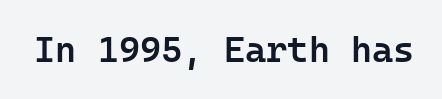
{"serif": "no", "italic": "no", "bold": "semi", "weight": "semibold", "width": "normal", "stroke_contrast": "low", "x_height": "medium", "underline": "no", "letter_spacing": "normal", "letter_spacing_em": 0.0, "glyph_px": 36}
